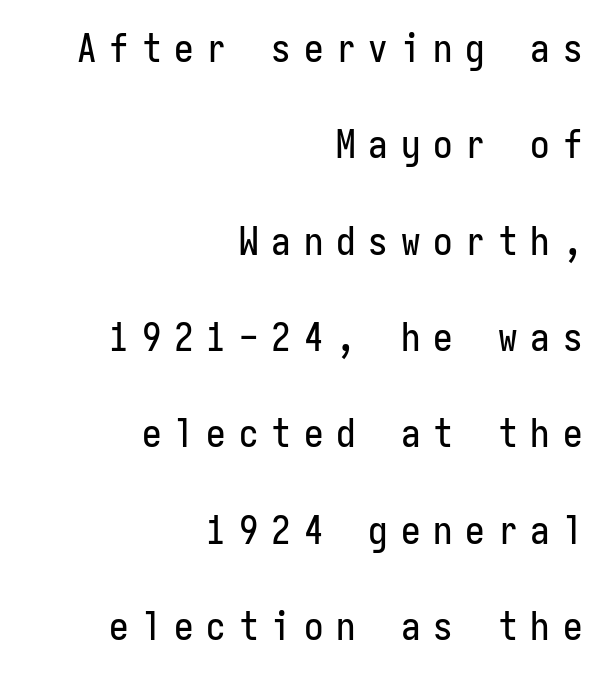
The image shows 39 px condensed sans-serif type, upright, monospaced; set right-aligned, loose line spacing (2.47x), unusually wide letter spacing (+0.33 em), not underlined; low stroke contrast and a medium x-height.
